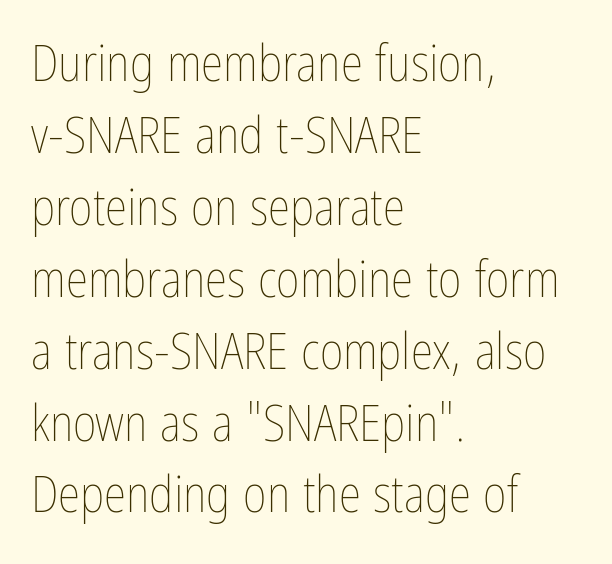
Each letter keeps its own natural width here, so spacing adapts to shape. Evenly set lines give the paragraph a standard silhouette. Just letters on the line, the space beneath them empty. Every stem runs plumb, perpendicular to the baseline. How are the letters spaced? Ordinarily, with no added tracking. The passage is arranged the way most books set body copy — flush left.
